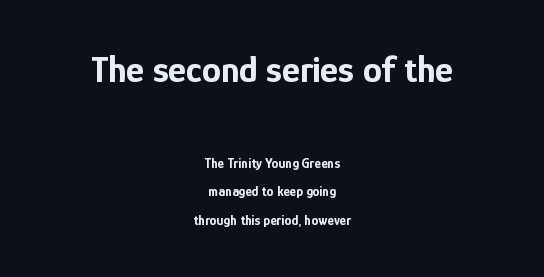
Q: Is the text bold? A: Yes.
Q: Is the text italic (slanted)? A: No, it is upright.
Q: Is the typeface a serif or a sans-serif typeface? A: Sans-serif.
Q: Is the text underlined? A: No.
Q: How is the paragraph aligned? A: Centered.
Q: Is the spacing between letters normal or unusually wide? A: Normal.
Q: Is the spacing between lines tight, normal or loose? A: Loose.
Q: Which block of text is set in a larger size, the first (top) or the second (bottom)? A: The first (top) one.
Q: Width (condensed, normal, or wide)? A: Condensed.
Q: Stroke contrast? A: Low.
Q: x-height? A: Medium.
Q: Monospaced? A: No.
